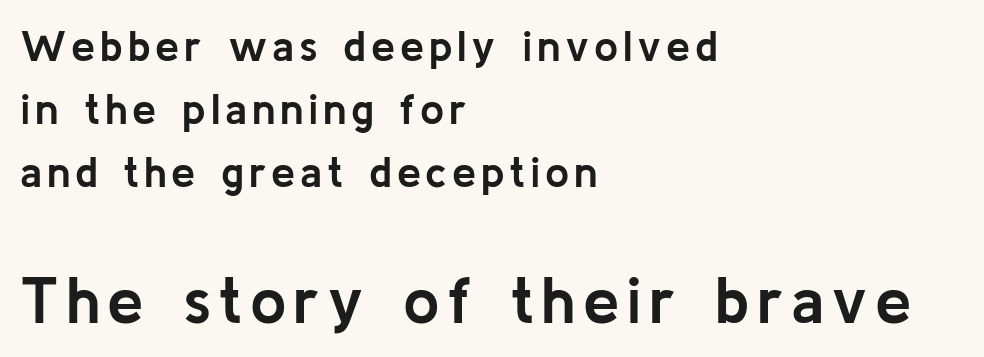
The image shows 65 px semibold sans-serif type, upright; set left-aligned, normal line spacing (1.47x), not underlined; the second (bottom) block is 1.51x larger; low stroke contrast and a medium x-height.
